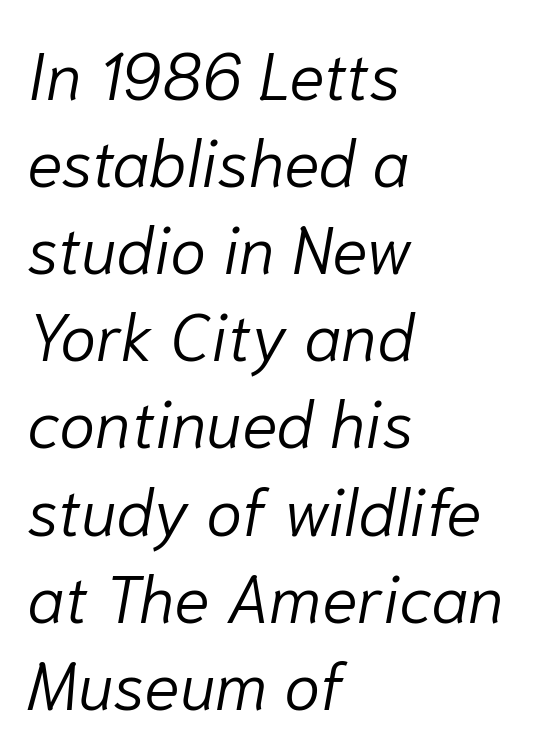
{"italic": "yes", "lean": "right", "slant_degrees": 10, "bold": "no", "weight": "light", "width": "normal", "stroke_contrast": "low", "x_height": "medium", "monospaced": "no", "underline": "no", "align": "left", "line_spacing": "normal", "line_spacing_ratio": 1.32, "letter_spacing": "normal", "letter_spacing_em": 0.0, "glyph_px": 66}
